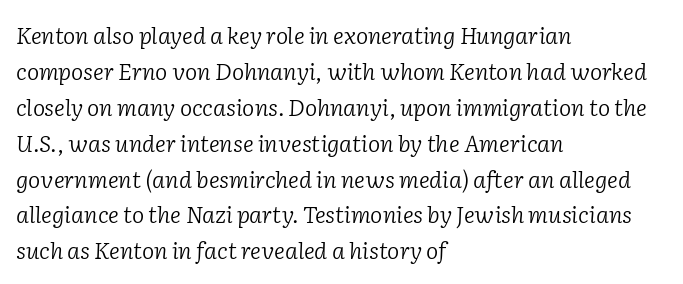
Q: Is the text bold? A: No.
Q: Is the text italic (slanted)? A: Yes, it leans right by about 2 degrees.
Q: Is the text underlined? A: No.
Q: How is the paragraph aligned? A: Left-aligned.
Q: Is the spacing between letters normal or unusually wide? A: Normal.
Q: Is the spacing between lines tight, normal or loose? A: Normal.
